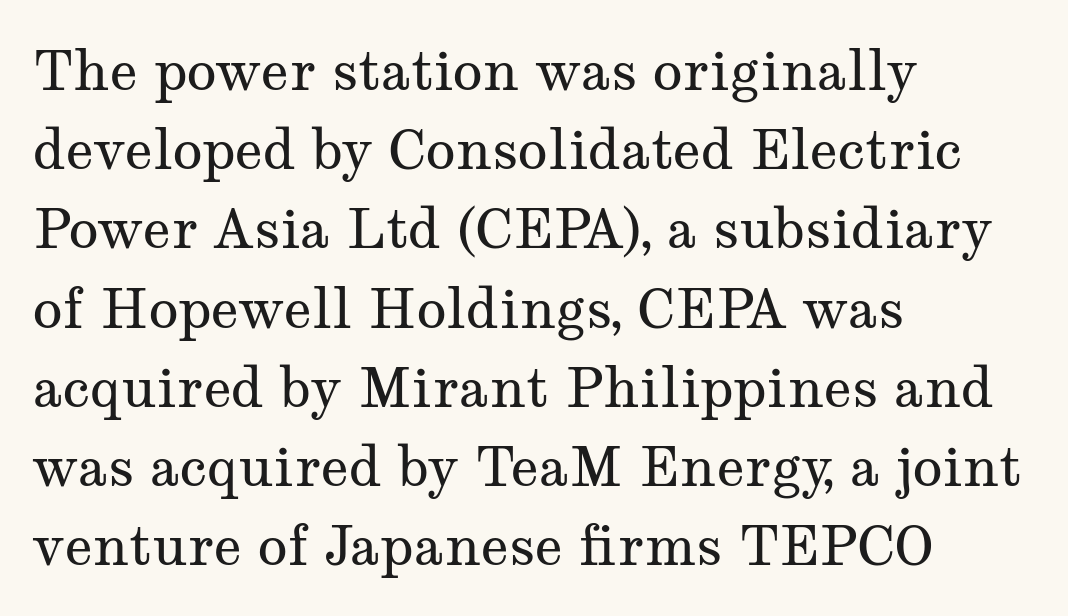
Ordinary non-slanted type is in use. The area under the type is left untouched. This sample uses a serif face. Is the type heavy? It reads as light-to-regular instead. The rag falls on the right side of this text block.
